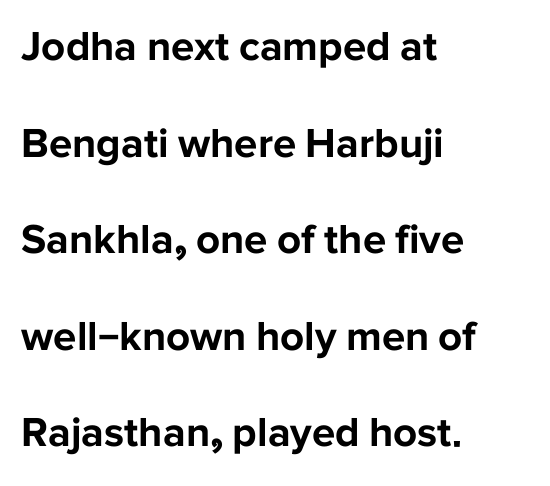
The image shows 42 px bold sans-serif type, upright; set left-aligned, loose line spacing (2.3x), normal letter spacing, not underlined; low stroke contrast and a medium x-height.
